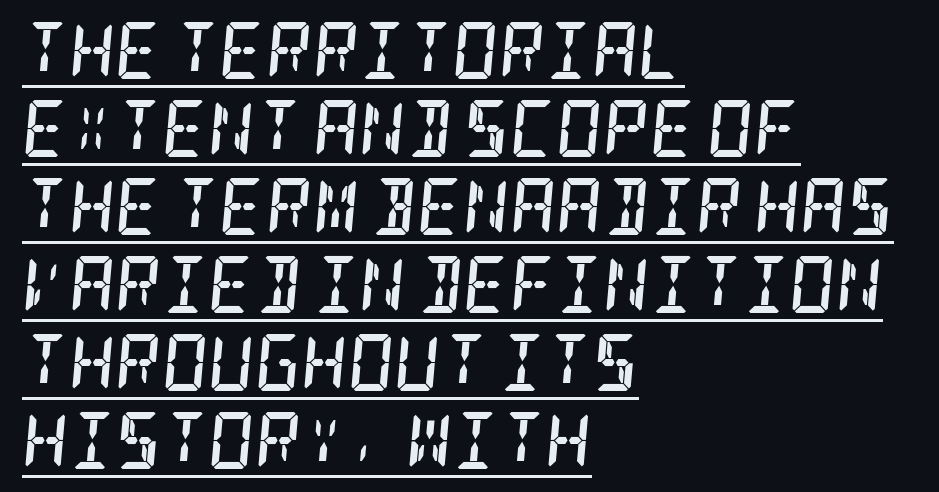
Whoever set this chose a conventional vertical rhythm. This is oblique type, the kind used for emphasis or titles. Heft: maximum for text — a bold. The passage shown is underscored from start to finish. Students, note that the glyphs here touch the page at normal intervals.
